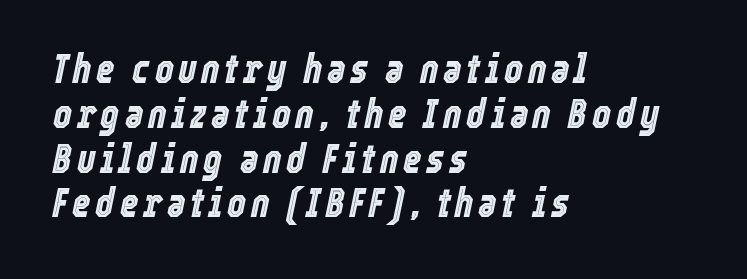
The space directly below the letters is spotless. Compared with ordinary roman type, these characters are visibly tilted. The paragraph shown leans on its left margin. Whoever set this chose condensed vertical rhythm over breathing room. Varying glyph widths throughout — classic text-font behaviour.
